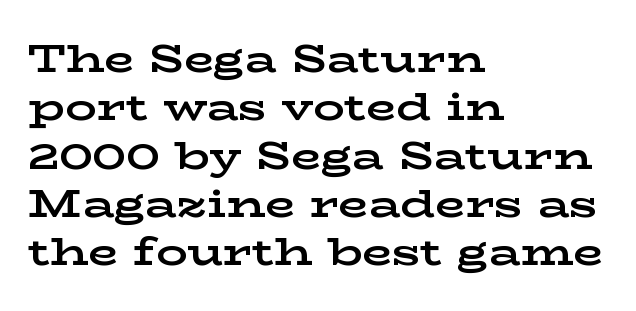
Q: Is the text bold? A: Yes.
Q: Is the text italic (slanted)? A: No, it is upright.
Q: Is the typeface a serif or a sans-serif typeface? A: Serif.
Q: Is the text underlined? A: No.
Q: How is the paragraph aligned? A: Left-aligned.
Q: Is the spacing between letters normal or unusually wide? A: Normal.
Q: Width (condensed, normal, or wide)? A: Wide.
Q: Stroke contrast? A: Low.
Q: x-height? A: Medium.
Q: Monospaced? A: No.
